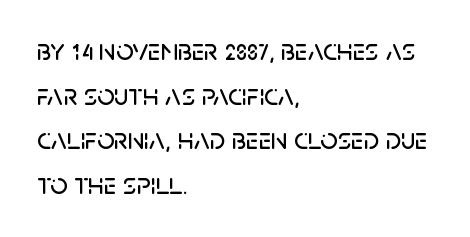
{"serif": "no", "italic": "no", "width": "normal", "stroke_contrast": "low", "x_height": "large", "monospaced": "no", "underline": "no", "align": "left", "line_spacing": "normal", "line_spacing_ratio": 1.49, "letter_spacing": "normal", "letter_spacing_em": 0.0, "glyph_px": 30}
